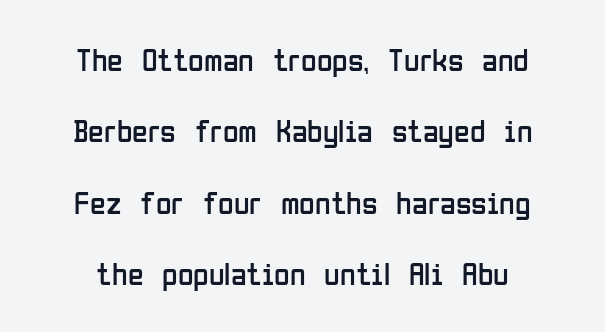
This rendering leaves character spacing at its baseline value. The gap between lines stays unmarked. Spacing verdict: proportional, widths tailored to each character. Do the letters lean? They stand straight. The rendering uses a large line-height, opening up the rows. The type family on display is of the sans-serif kind.
